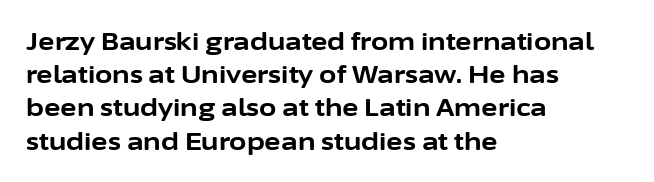
{"italic": "no", "bold": "yes", "underline": "no", "align": "left", "line_spacing": "normal", "line_spacing_ratio": 1.33, "letter_spacing": "normal", "letter_spacing_em": 0.0, "glyph_px": 25}
